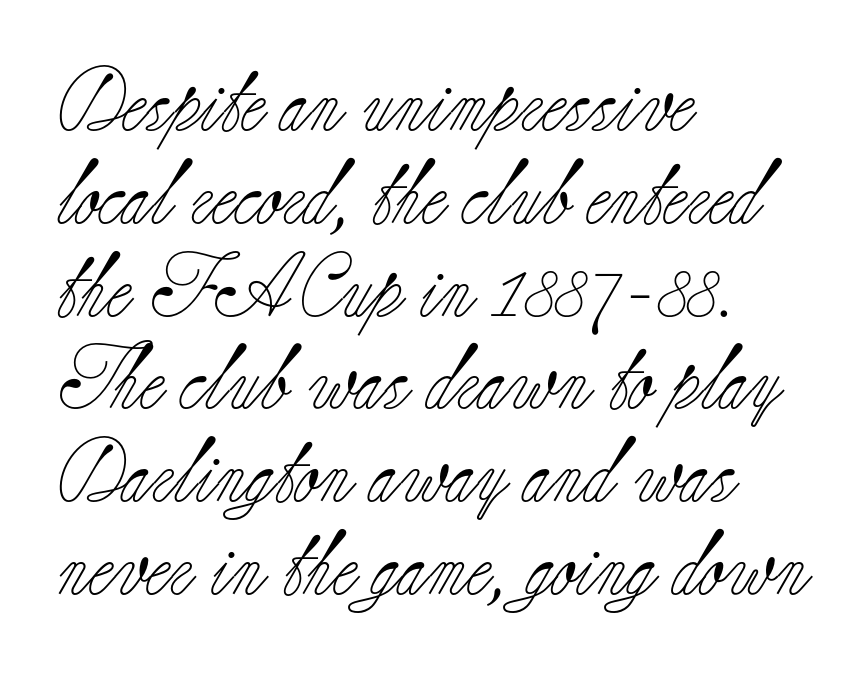
What stands out about the letter spacing? Nothing — it is the standard amount. The strip under each line holds only bare page. This is serif lettering, the kind often seen in printed books. Rows of type keep a routine distance in the vertical direction. Leftover space on each line is placed entirely after the last word.
